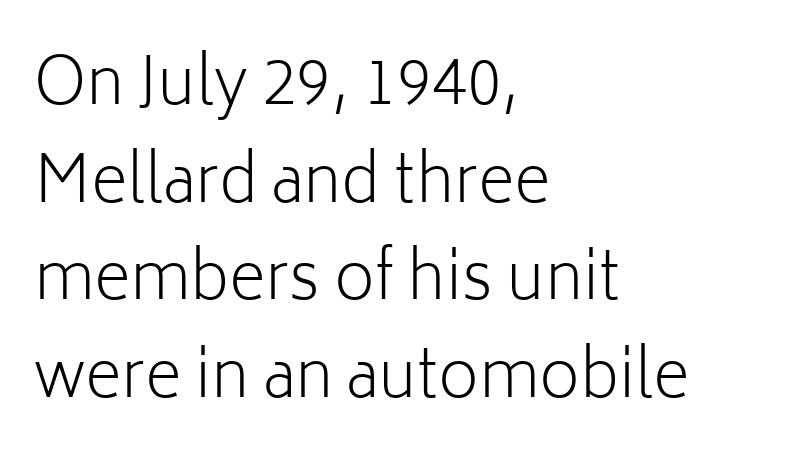
{"serif": "no", "italic": "no", "bold": "no", "weight": "light", "width": "normal", "stroke_contrast": "low", "x_height": "medium", "monospaced": "no", "underline": "no", "align": "left", "line_spacing": "normal", "line_spacing_ratio": 1.55, "letter_spacing": "normal", "letter_spacing_em": 0.0, "glyph_px": 63}
